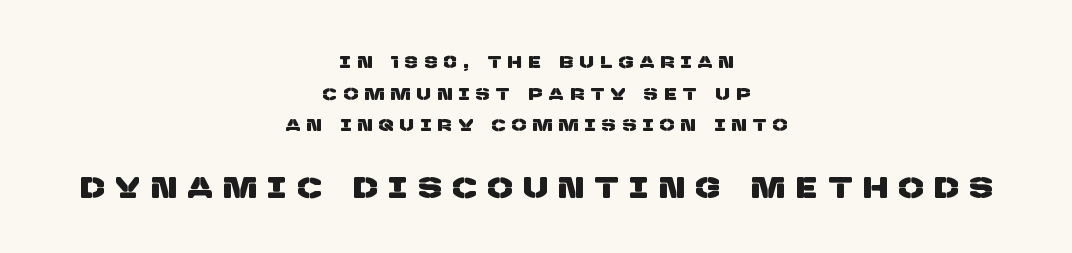
{"serif": "no", "width": "normal", "stroke_contrast": "low", "x_height": "large", "monospaced": "no", "underline": "no", "align": "center", "line_spacing_ratio": 1.86, "letter_spacing": "wide", "letter_spacing_em": 0.4, "larger_block": "second", "size_ratio": 1.71, "glyph_px": 29}
